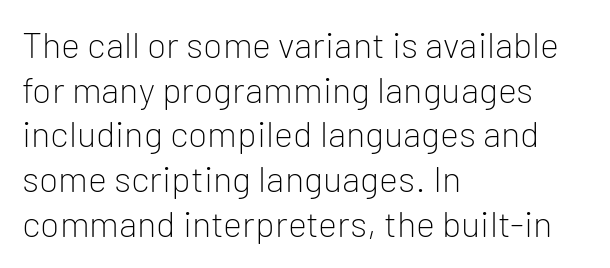
Q: Is the text bold? A: No.
Q: Is the text italic (slanted)? A: No, it is upright.
Q: Is the typeface a serif or a sans-serif typeface? A: Sans-serif.
Q: Is the text underlined? A: No.
Q: How is the paragraph aligned? A: Left-aligned.
Q: Is the spacing between letters normal or unusually wide? A: Normal.
Q: Width (condensed, normal, or wide)? A: Normal.
Q: Stroke contrast? A: Low.
Q: x-height? A: Medium.
Q: Monospaced? A: No.
